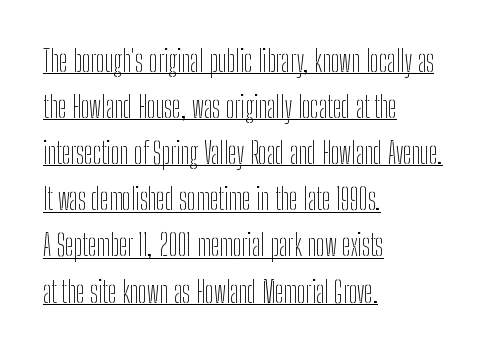
The image shows 29 px thin, condensed sans-serif type, upright; set left-aligned, normal line spacing (1.59x), normal letter spacing, underlined; low stroke contrast and a medium x-height.
